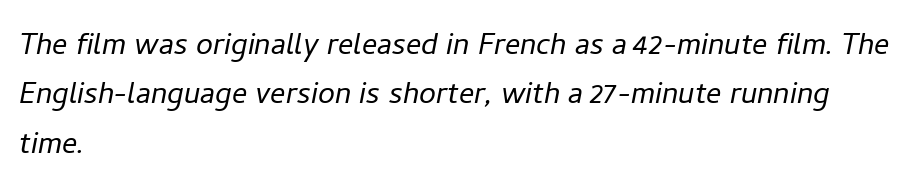
The image shows 38 px light type, italic (leaning right); set left-aligned, normal line spacing (1.3x), normal letter spacing, not underlined; low stroke contrast and a medium x-height.
